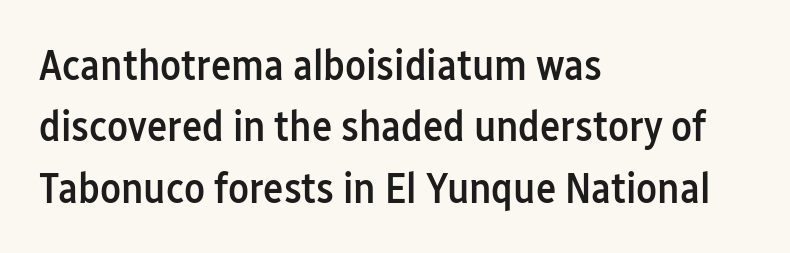
The image shows 43 px semibold, condensed sans-serif type, upright; set left-aligned, normal line spacing (1.43x), normal letter spacing, not underlined; low stroke contrast and a medium x-height.
